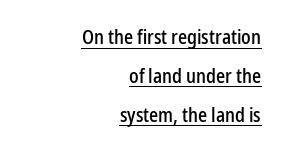
Q: Is the text italic (slanted)? A: No, it is upright.
Q: Is the text underlined? A: Yes.
Q: How is the paragraph aligned? A: Right-aligned.
Q: Is the spacing between letters normal or unusually wide? A: Normal.
Q: Is the spacing between lines tight, normal or loose? A: Loose.
